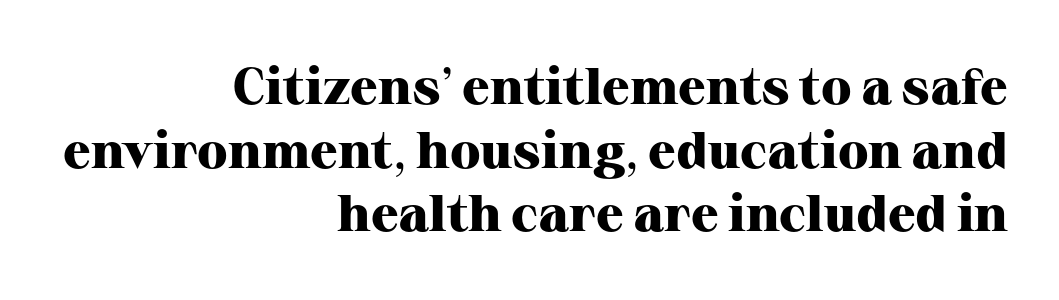
The image shows 51 px heavy serif type, upright; set right-aligned, normal line spacing (1.25x), normal letter spacing, not underlined; high stroke contrast and a medium x-height.
